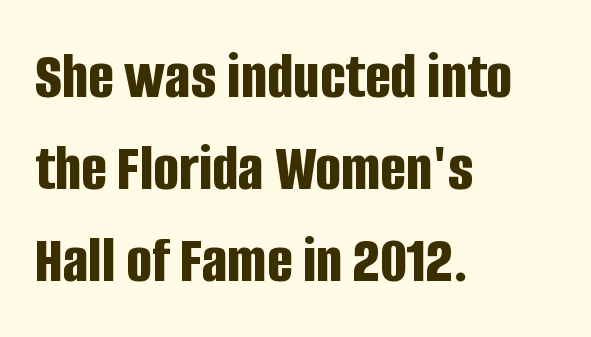
{"serif": "no", "italic": "no", "bold": "yes", "weight": "bold", "width": "condensed", "stroke_contrast": "low", "x_height": "large", "monospaced": "no", "underline": "no", "align": "left", "line_spacing": "normal", "line_spacing_ratio": 1.35, "letter_spacing": "normal", "letter_spacing_em": 0.0, "glyph_px": 68}
